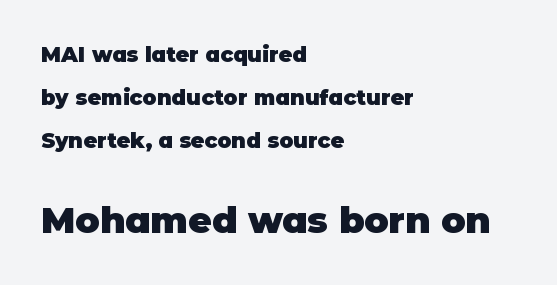
Q: Is the text bold? A: Yes.
Q: Is the text italic (slanted)? A: No, it is upright.
Q: Is the typeface a serif or a sans-serif typeface? A: Sans-serif.
Q: Is the text underlined? A: No.
Q: How is the paragraph aligned? A: Left-aligned.
Q: Is the spacing between letters normal or unusually wide? A: Normal.
Q: Is the spacing between lines tight, normal or loose? A: Loose.
Q: Which block of text is set in a larger size, the first (top) or the second (bottom)? A: The second (bottom) one.
Q: Width (condensed, normal, or wide)? A: Normal.
Q: Stroke contrast? A: Low.
Q: x-height? A: Large.
Q: Monospaced? A: No.
